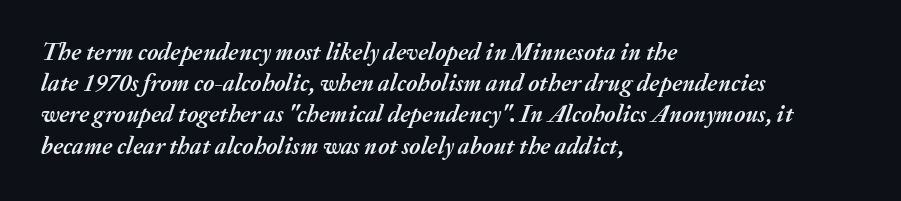
The image shows 24 px bold type, italic (leaning right); set left-aligned, normal line spacing (1.3x), normal letter spacing, not underlined.
